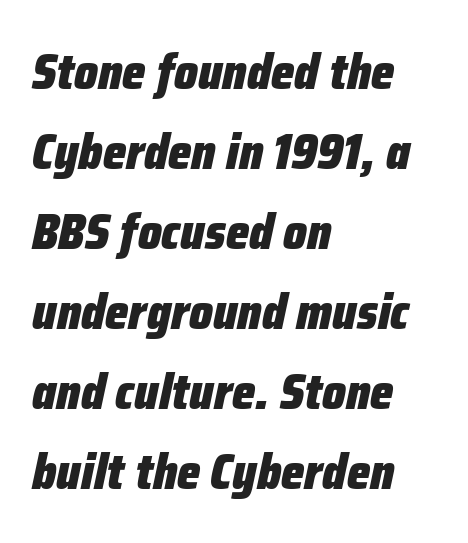
{"italic": "yes", "lean": "right", "slant_degrees": 12, "bold": "yes", "weight": "heavy", "width": "condensed", "stroke_contrast": "low", "x_height": "medium", "monospaced": "no", "underline": "no", "align": "left", "line_spacing": "normal", "line_spacing_ratio": 1.6, "letter_spacing": "normal", "letter_spacing_em": 0.0, "glyph_px": 50}
